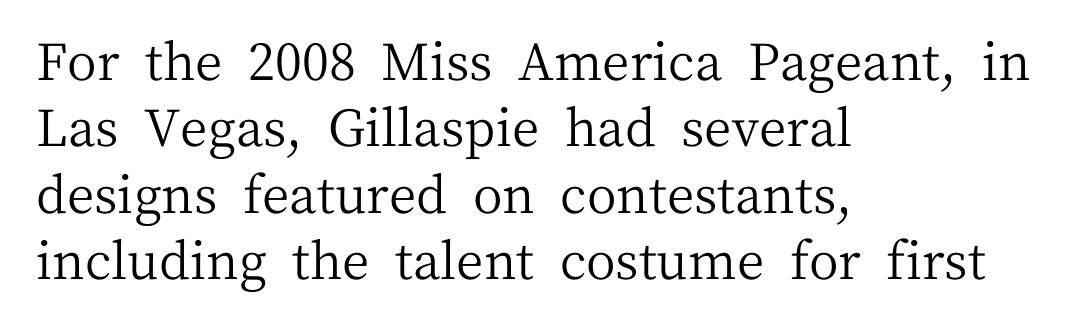
Q: Is the text bold? A: No.
Q: Is the text italic (slanted)? A: No, it is upright.
Q: Is the typeface a serif or a sans-serif typeface? A: Serif.
Q: Is the text underlined? A: No.
Q: How is the paragraph aligned? A: Left-aligned.
Q: Is the spacing between letters normal or unusually wide? A: Normal.
Q: Is the spacing between lines tight, normal or loose? A: Normal.
Q: Width (condensed, normal, or wide)? A: Normal.
Q: Stroke contrast? A: Medium.
Q: x-height? A: Medium.
Q: Monospaced? A: No.
